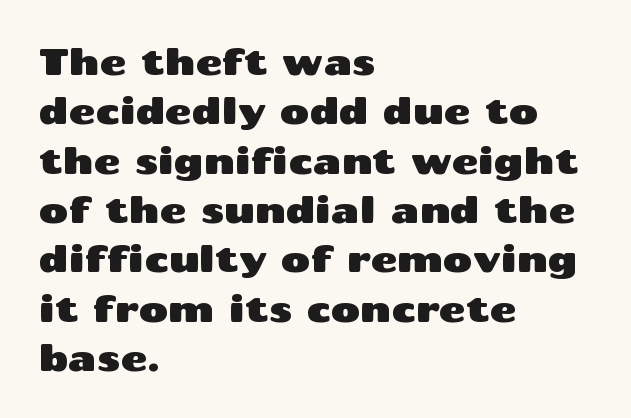
These lines sit exactly where default settings would place them. These lines are set flush left with a ragged right edge. Proportional: the letters do not fall into vertical columns. The glyphs are unaccompanied by any horizontal stroke below them. The specimen reads as upright at a glance. The face used here is a sans, in the tradition of grotesques and geometrics.
